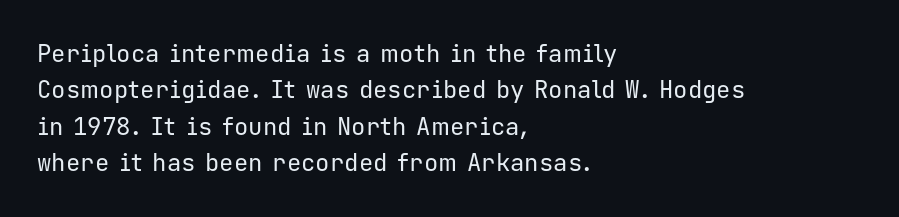
Q: Is the text bold? A: No.
Q: Is the text italic (slanted)? A: No, it is upright.
Q: Is the text underlined? A: No.
Q: How is the paragraph aligned? A: Left-aligned.
Q: Is the spacing between letters normal or unusually wide? A: Normal.
Q: Is the spacing between lines tight, normal or loose? A: Normal.
